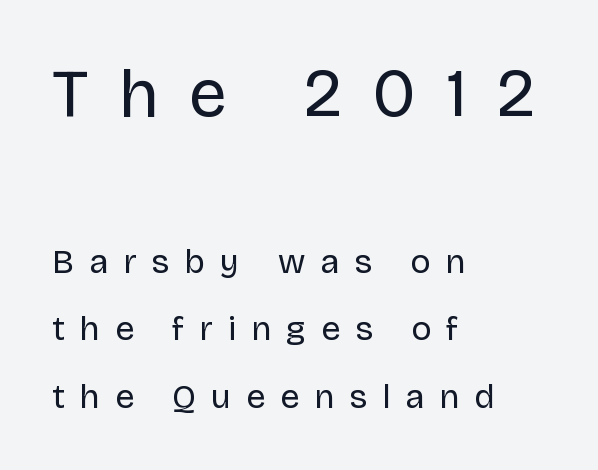
Q: Is the text bold? A: No.
Q: Is the text italic (slanted)? A: No, it is upright.
Q: Is the typeface a serif or a sans-serif typeface? A: Sans-serif.
Q: Is the text underlined? A: No.
Q: How is the paragraph aligned? A: Left-aligned.
Q: Is the spacing between letters normal or unusually wide? A: Unusually wide.
Q: Is the spacing between lines tight, normal or loose? A: Loose.
Q: Which block of text is set in a larger size, the first (top) or the second (bottom)? A: The first (top) one.
Q: Width (condensed, normal, or wide)? A: Normal.
Q: Stroke contrast? A: Low.
Q: x-height? A: Large.
Q: Monospaced? A: No.
